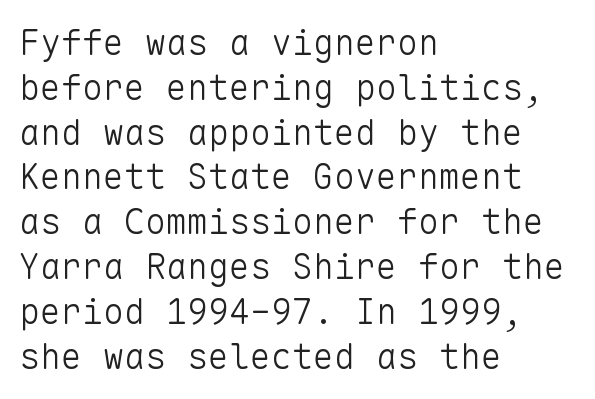
The image shows 35 px light sans-serif type, upright, monospaced; set left-aligned, normal line spacing (1.28x), normal letter spacing, not underlined; low stroke contrast and a medium x-height.
